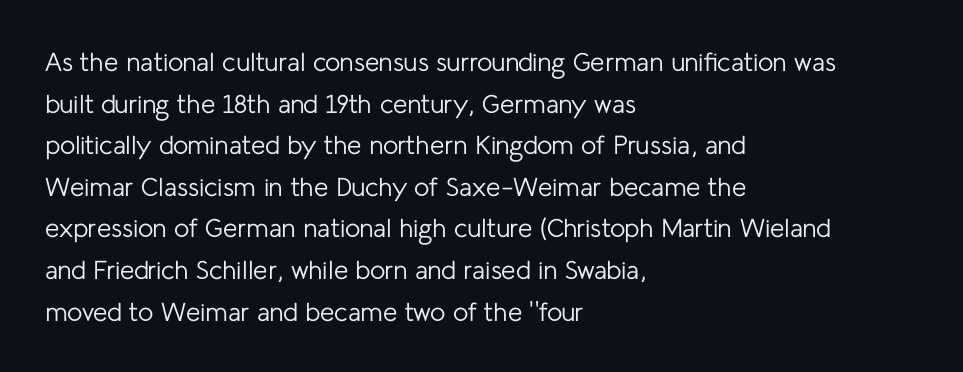
The image shows 26 px text type, upright; set left-aligned, normal line spacing (1.6x), normal letter spacing, not underlined.
